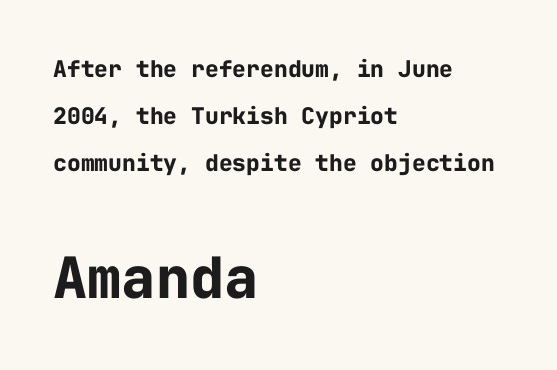
{"serif": "no", "italic": "no", "bold": "yes", "weight": "bold", "width": "normal", "stroke_contrast": "low", "x_height": "medium", "monospaced": "yes", "underline": "no", "align": "left", "line_spacing": "loose", "line_spacing_ratio": 2.04, "letter_spacing": "normal", "letter_spacing_em": 0.0, "larger_block": "second", "size_ratio": 2.48, "glyph_px": 57}
